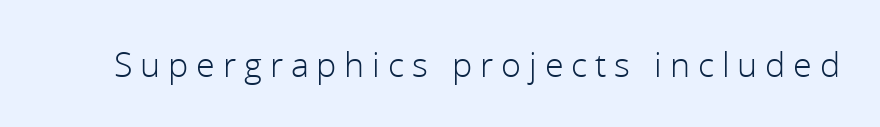
The image shows 34 px light sans-serif type, upright; set unusually wide letter spacing (+0.23 em), not underlined; a medium x-height.
